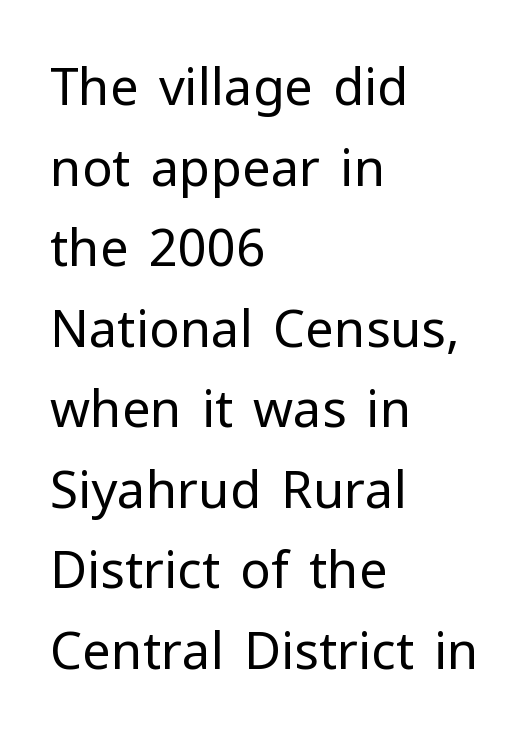
The image shows 51 px regular-weight sans-serif type, upright; set left-aligned, normal line spacing (1.58x), normal letter spacing, not underlined; low stroke contrast and a medium x-height.
